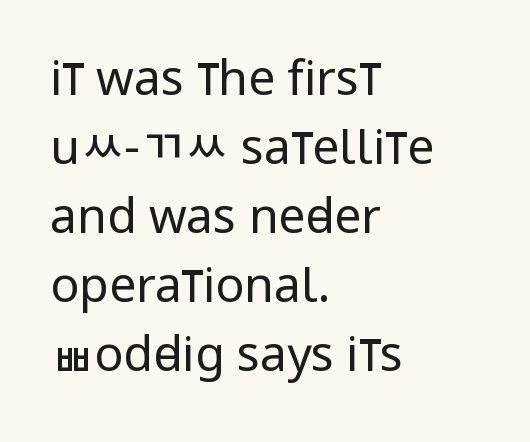
The image shows 48 px regular-weight, condensed sans-serif type, upright; set left-aligned, normal line spacing (1.44x), normal letter spacing, not underlined; low stroke contrast and a large x-height.
